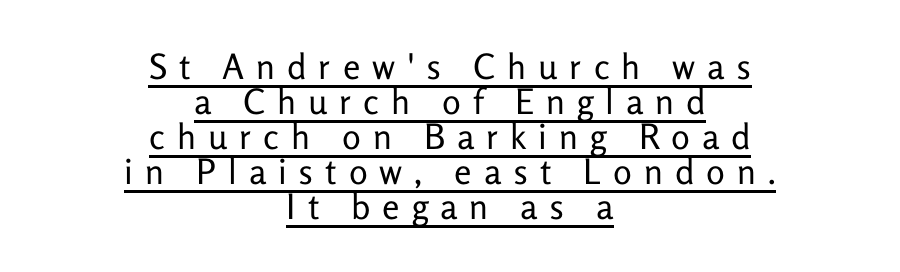
Q: Is the text bold? A: No.
Q: Is the text italic (slanted)? A: No, it is upright.
Q: Is the typeface a serif or a sans-serif typeface? A: Sans-serif.
Q: Is the text underlined? A: Yes.
Q: How is the paragraph aligned? A: Centered.
Q: Is the spacing between letters normal or unusually wide? A: Unusually wide.
Q: Is the spacing between lines tight, normal or loose? A: Tight.
Q: Width (condensed, normal, or wide)? A: Normal.
Q: Stroke contrast? A: Low.
Q: x-height? A: Medium.
Q: Monospaced? A: No.
